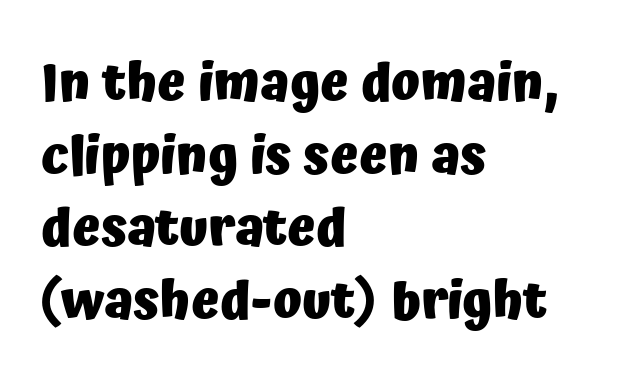
Q: Is the text bold? A: Yes.
Q: Is the text italic (slanted)? A: No, it is upright.
Q: Is the typeface a serif or a sans-serif typeface? A: Sans-serif.
Q: Is the text underlined? A: No.
Q: How is the paragraph aligned? A: Left-aligned.
Q: Is the spacing between letters normal or unusually wide? A: Normal.
Q: Is the spacing between lines tight, normal or loose? A: Normal.
Q: Width (condensed, normal, or wide)? A: Normal.
Q: Stroke contrast? A: Low.
Q: x-height? A: Medium.
Q: Monospaced? A: No.
